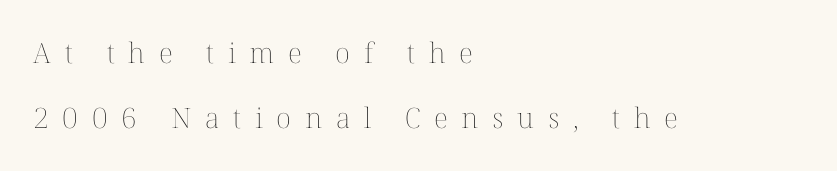
Q: Is the text bold? A: No.
Q: Is the text italic (slanted)? A: No, it is upright.
Q: Is the text underlined? A: No.
Q: How is the paragraph aligned? A: Left-aligned.
Q: Is the spacing between letters normal or unusually wide? A: Unusually wide.
Q: Is the spacing between lines tight, normal or loose? A: Loose.
Q: Width (condensed, normal, or wide)? A: Normal.
Q: Stroke contrast? A: Medium.
Q: x-height? A: Medium.
Q: Monospaced? A: No.
